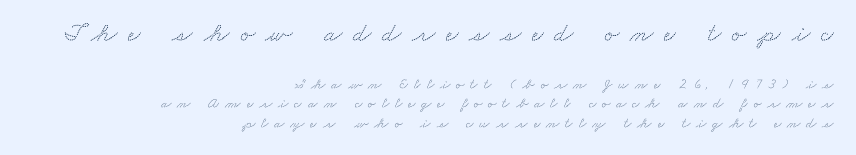
Typesetter's note — upper block bumped up in size, lower block left smaller. Underline: absent. Does the leading feel generous? No, just average. The type is letterspaced generously, with wide tracking.
